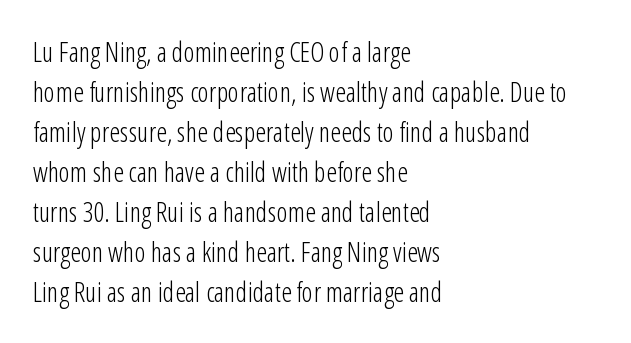
The image shows 27 px text type, upright; set left-aligned, normal line spacing (1.48x), normal letter spacing, not underlined.
